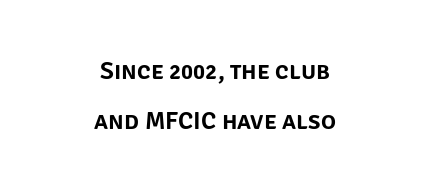
{"italic": "no", "underline": "no", "align": "center", "line_spacing": "loose", "line_spacing_ratio": 2.01, "letter_spacing": "normal", "letter_spacing_em": 0.0, "glyph_px": 25}
